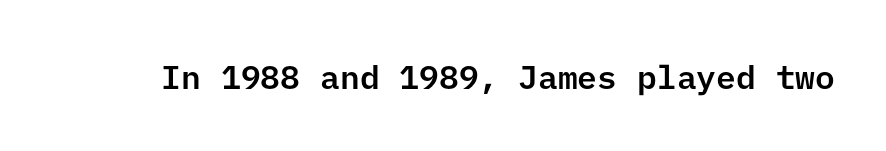
The image shows 33 px sans-serif type, upright; set normal letter spacing, not underlined; low stroke contrast and a medium x-height.
